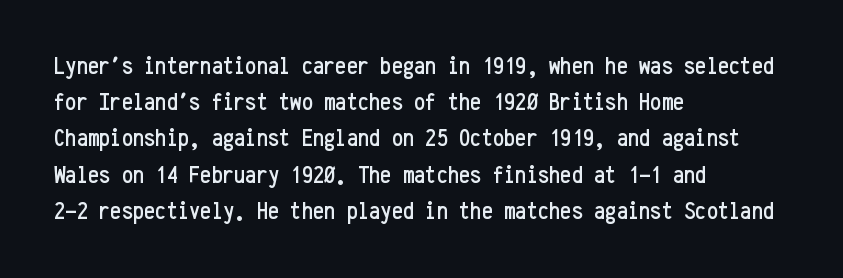
This sample keeps an unexceptional amount of space between lines. Characters follow at the spacing the type designer built in. Leftover space on each line is placed entirely after the last word. Nobody drew a line under any word here. The font's upright variant was chosen for this text.
